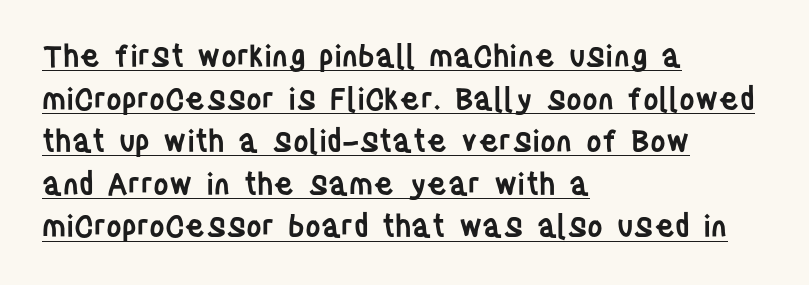
Q: Is the text bold? A: Semi-bold.
Q: Is the text italic (slanted)? A: No, it is upright.
Q: Is the typeface a serif or a sans-serif typeface? A: Sans-serif.
Q: Is the text underlined? A: Yes.
Q: How is the paragraph aligned? A: Left-aligned.
Q: Is the spacing between letters normal or unusually wide? A: Normal.
Q: Is the spacing between lines tight, normal or loose? A: Normal.
Q: Width (condensed, normal, or wide)? A: Condensed.
Q: Stroke contrast? A: Low.
Q: x-height? A: Large.
Q: Monospaced? A: No.
